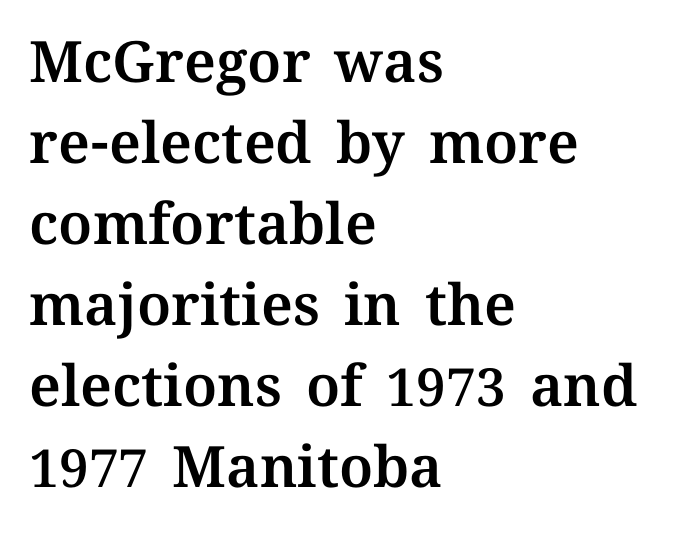
{"italic": "no", "width": "normal", "stroke_contrast": "medium", "x_height": "medium", "monospaced": "no", "underline": "no", "align": "left", "line_spacing": "normal", "line_spacing_ratio": 1.42, "letter_spacing": "normal", "letter_spacing_em": 0.0, "glyph_px": 57}
